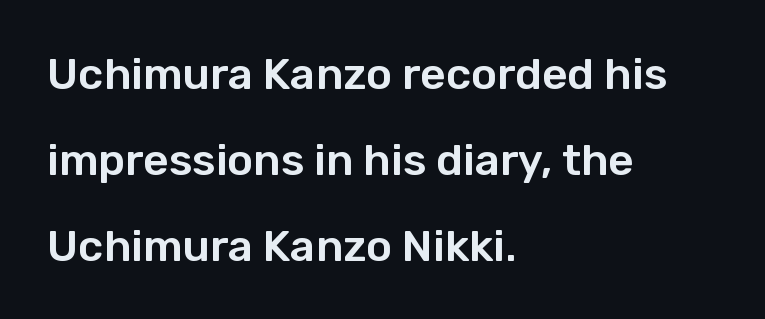
{"serif": "no", "italic": "no", "width": "normal", "stroke_contrast": "low", "x_height": "medium", "monospaced": "no", "underline": "no", "align": "left", "line_spacing": "loose", "line_spacing_ratio": 1.95, "letter_spacing": "normal", "letter_spacing_em": 0.0, "glyph_px": 44}
